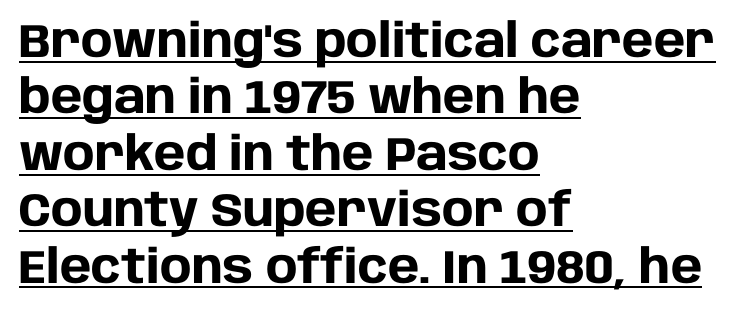
Q: Is the text bold? A: Yes.
Q: Is the text italic (slanted)? A: No, it is upright.
Q: Is the typeface a serif or a sans-serif typeface? A: Sans-serif.
Q: Is the text underlined? A: Yes.
Q: How is the paragraph aligned? A: Left-aligned.
Q: Is the spacing between letters normal or unusually wide? A: Normal.
Q: Width (condensed, normal, or wide)? A: Normal.
Q: Stroke contrast? A: Low.
Q: x-height? A: Large.
Q: Monospaced? A: No.
